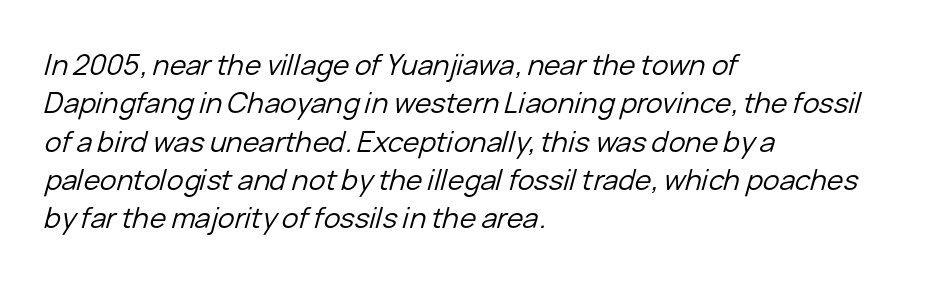
The image shows 28 px regular-weight type, italic (leaning right); set left-aligned, normal line spacing (1.37x), normal letter spacing, not underlined; low stroke contrast and a medium x-height.
